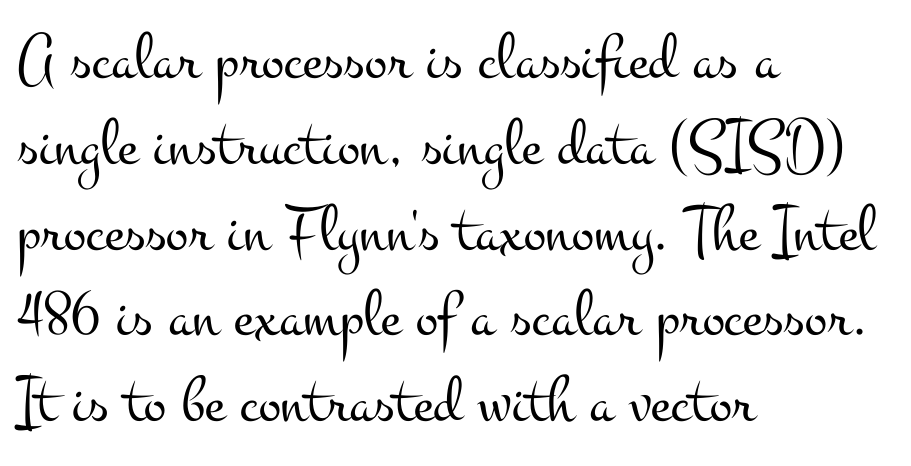
The glyphs in this specimen are seriffed. Stroke thickness stays within the range of a standard reading face or lighter. Varying glyph widths throughout — classic text-font behaviour. Nobody touched the tracking dial on this one.
